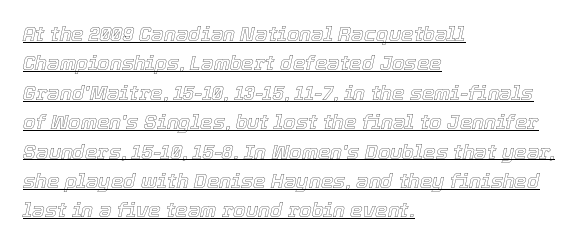
Q: Is the text italic (slanted)? A: Yes, it leans right by about 12 degrees.
Q: Is the text underlined? A: Yes.
Q: How is the paragraph aligned? A: Left-aligned.
Q: Is the spacing between letters normal or unusually wide? A: Normal.
Q: Is the spacing between lines tight, normal or loose? A: Normal.
